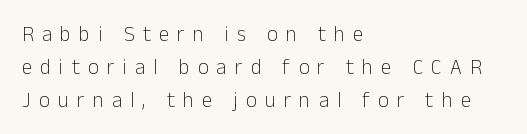
The image shows 21 px text type, upright; set left-aligned, normal line spacing (1.57x), unusually wide letter spacing (+0.39 em), not underlined.
